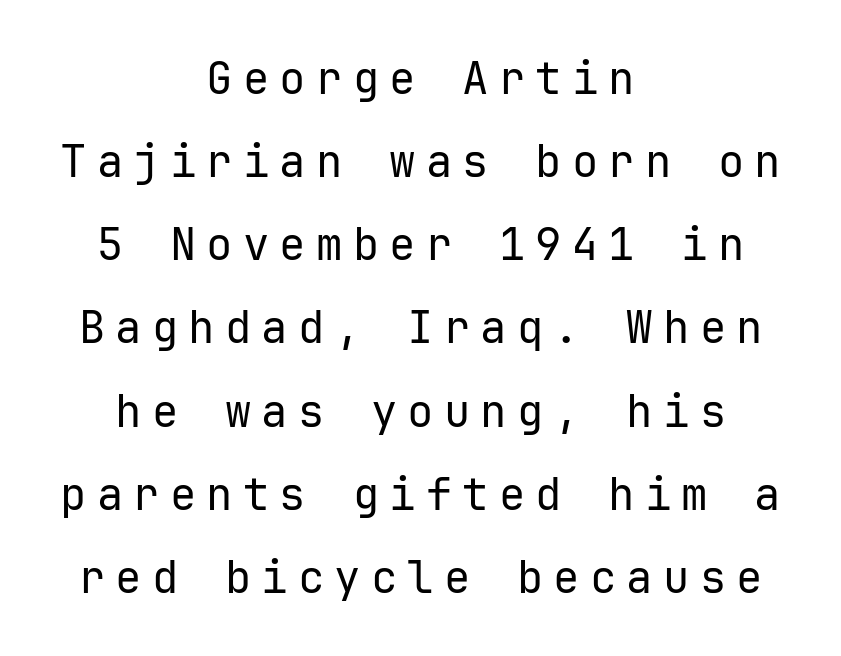
{"serif": "no", "italic": "no", "bold": "no", "weight": "regular", "width": "normal", "stroke_contrast": "low", "x_height": "medium", "monospaced": "yes", "underline": "no", "align": "center", "line_spacing_ratio": 1.89, "letter_spacing": "wide", "letter_spacing_em": 0.23, "glyph_px": 44}
